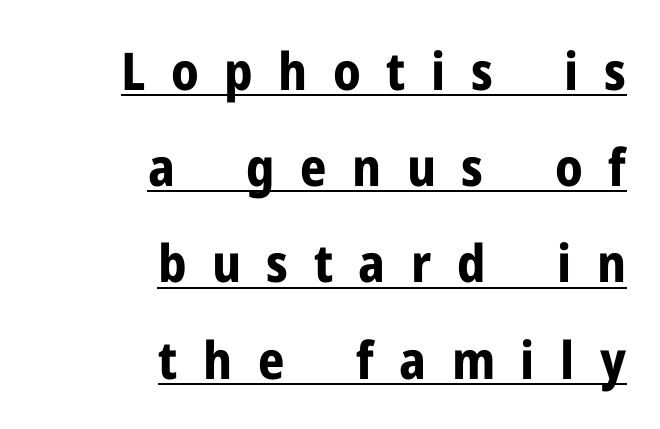
Strokes here are thick enough to call this a true bold. Between one letter and the next there's a generous, obvious gap. The typesetter chose a ragged-left arrangement here. A typesetter would label this face a sans. Does a line run under the words? Yes, clearly.
